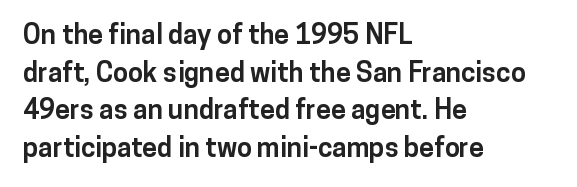
Q: Is the text bold? A: Yes.
Q: Is the text italic (slanted)? A: No, it is upright.
Q: Is the text underlined? A: No.
Q: How is the paragraph aligned? A: Left-aligned.
Q: Is the spacing between letters normal or unusually wide? A: Normal.
Q: Is the spacing between lines tight, normal or loose? A: Normal.
